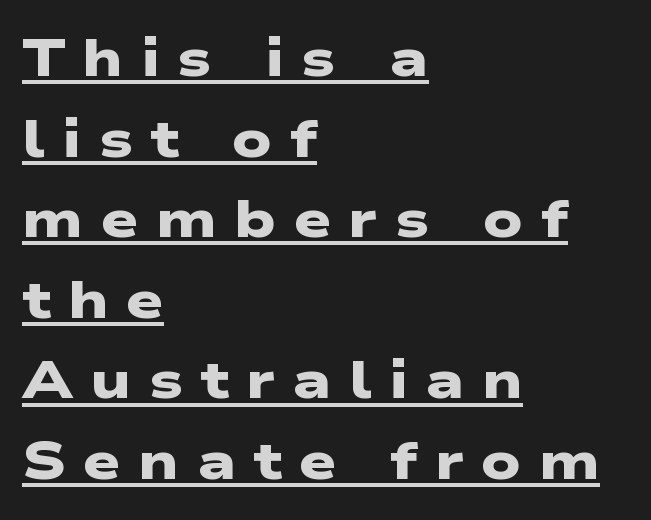
{"serif": "no", "bold": "yes", "weight": "heavy", "width": "wide", "stroke_contrast": "low", "x_height": "medium", "monospaced": "no", "underline": "yes", "align": "left", "line_spacing": "normal", "line_spacing_ratio": 1.52, "letter_spacing": "wide", "letter_spacing_em": 0.33, "glyph_px": 53}
